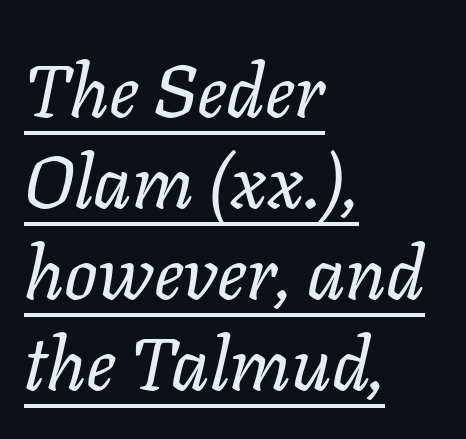
The image shows 74 px regular-weight type, italic (leaning right); set left-aligned, line spacing 1.23x, normal letter spacing, underlined; low stroke contrast and a medium x-height.
